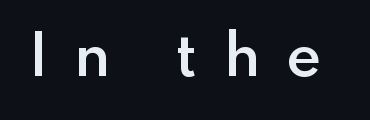
{"serif": "no", "italic": "no", "bold": "semi", "weight": "semibold", "width": "normal", "stroke_contrast": "low", "x_height": "small", "monospaced": "no", "underline": "no", "letter_spacing": "wide", "letter_spacing_em": 0.47, "glyph_px": 54}
